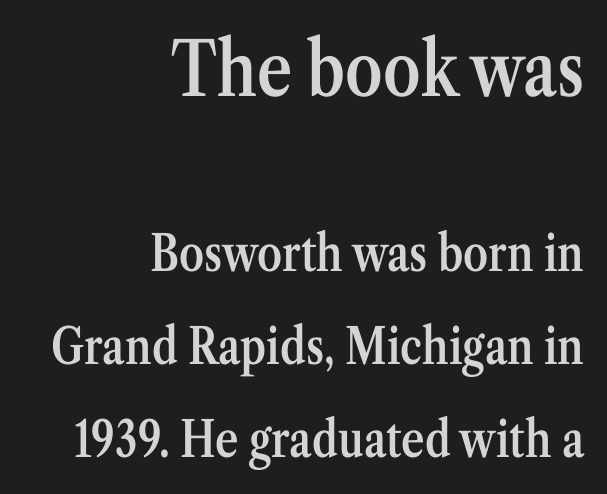
Q: Is the text bold? A: Semi-bold.
Q: Is the text italic (slanted)? A: No, it is upright.
Q: Is the typeface a serif or a sans-serif typeface? A: Serif.
Q: Is the text underlined? A: No.
Q: How is the paragraph aligned? A: Right-aligned.
Q: Is the spacing between letters normal or unusually wide? A: Normal.
Q: Which block of text is set in a larger size, the first (top) or the second (bottom)? A: The first (top) one.
Q: Width (condensed, normal, or wide)? A: Condensed.
Q: Stroke contrast? A: Medium.
Q: x-height? A: Medium.
Q: Monospaced? A: No.
